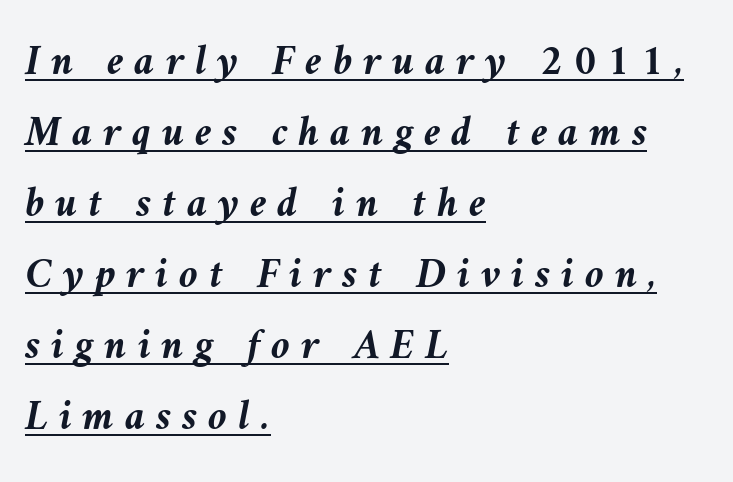
Q: Is the text bold? A: Yes.
Q: Is the text italic (slanted)? A: Yes, it leans left by about 9 degrees.
Q: Is the text underlined? A: Yes.
Q: How is the paragraph aligned? A: Left-aligned.
Q: Is the spacing between letters normal or unusually wide? A: Unusually wide.
Q: Is the spacing between lines tight, normal or loose? A: Normal.
Q: Width (condensed, normal, or wide)? A: Normal.
Q: Stroke contrast? A: Medium.
Q: x-height? A: Medium.
Q: Monospaced? A: No.
